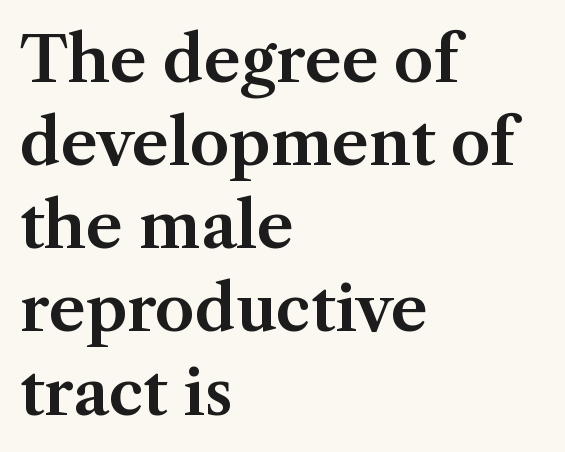
{"serif": "yes", "italic": "no", "width": "normal", "stroke_contrast": "medium", "x_height": "medium", "monospaced": "no", "underline": "no", "align": "left", "line_spacing": "normal", "line_spacing_ratio": 1.32, "letter_spacing": "normal", "letter_spacing_em": 0.0, "glyph_px": 63}
